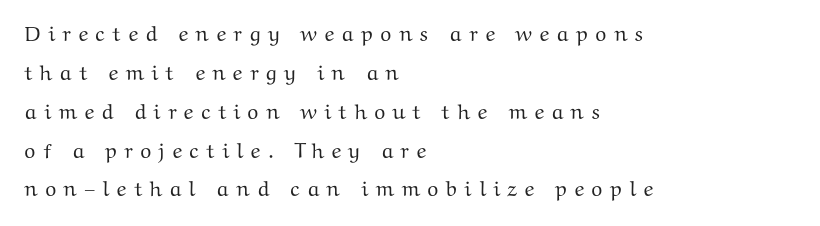
The image shows 21 px text type, upright; set left-aligned, line spacing 1.85x, unusually wide letter spacing (+0.32 em), not underlined.
